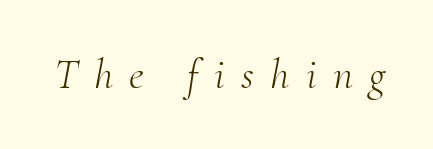
The image shows 43 px light serif type, italic (leaning right); set unusually wide letter spacing (+0.38 em), not underlined; medium stroke contrast and a small x-height.
